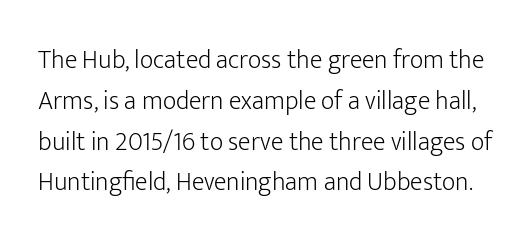
{"italic": "no", "bold": "no", "underline": "no", "line_spacing": "normal", "line_spacing_ratio": 1.57, "letter_spacing": "normal", "letter_spacing_em": 0.0, "glyph_px": 26}
